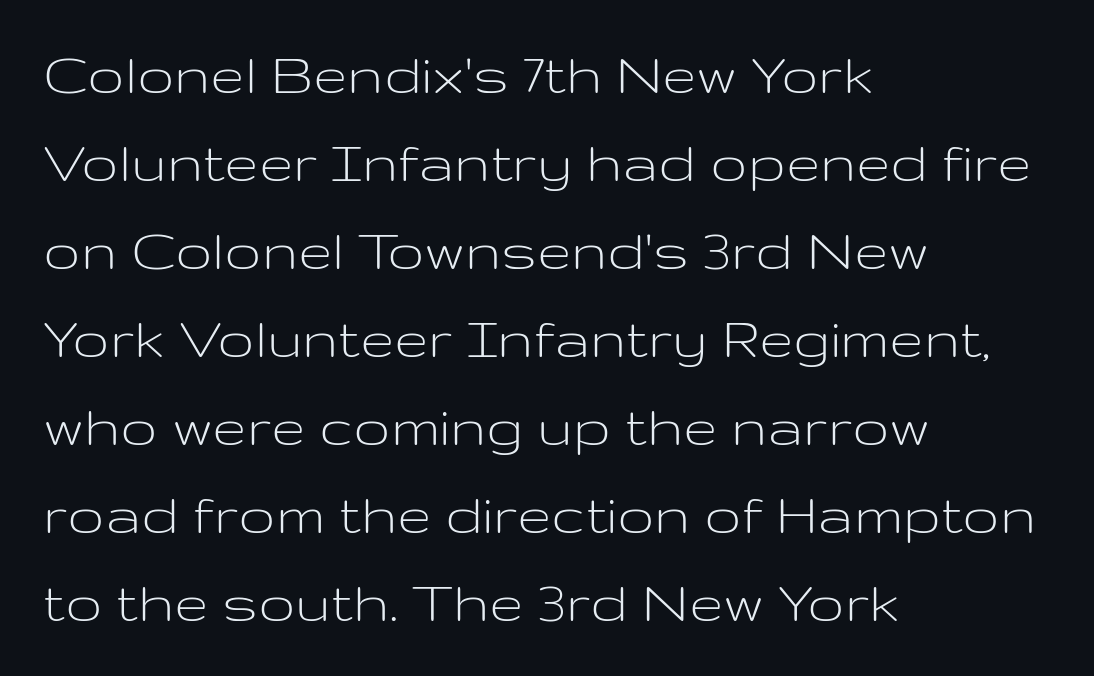
Q: Is the text bold? A: No.
Q: Is the text italic (slanted)? A: No, it is upright.
Q: Is the typeface a serif or a sans-serif typeface? A: Sans-serif.
Q: Is the text underlined? A: No.
Q: How is the paragraph aligned? A: Left-aligned.
Q: Is the spacing between letters normal or unusually wide? A: Normal.
Q: Is the spacing between lines tight, normal or loose? A: Normal.
Q: Width (condensed, normal, or wide)? A: Wide.
Q: Stroke contrast? A: Low.
Q: x-height? A: Medium.
Q: Monospaced? A: No.
